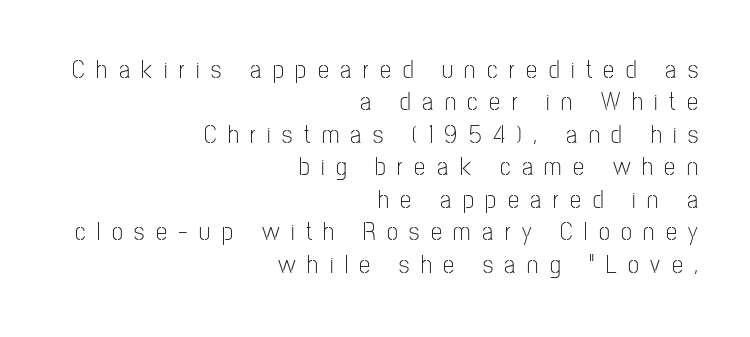
{"italic": "no", "bold": "no", "underline": "no", "align": "right", "line_spacing": "normal", "line_spacing_ratio": 1.3, "letter_spacing": "wide", "letter_spacing_em": 0.46, "glyph_px": 25}
